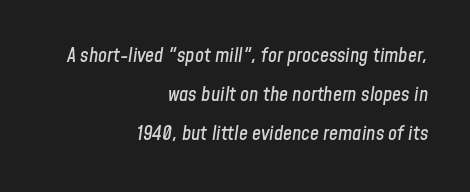
{"italic": "yes", "lean": "right", "slant_degrees": 8, "underline": "no", "align": "right", "line_spacing": "loose", "line_spacing_ratio": 1.96, "letter_spacing": "normal", "letter_spacing_em": 0.0, "glyph_px": 20}
